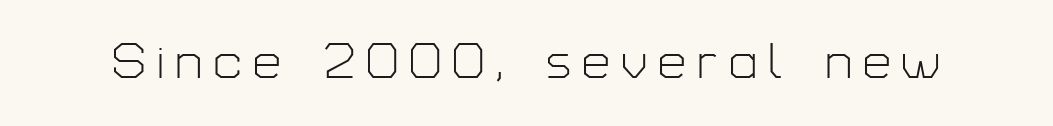
{"serif": "no", "italic": "no", "bold": "no", "weight": "light", "width": "normal", "stroke_contrast": "low", "x_height": "medium", "monospaced": "no", "underline": "no", "letter_spacing": "wide", "letter_spacing_em": 0.22, "glyph_px": 50}
